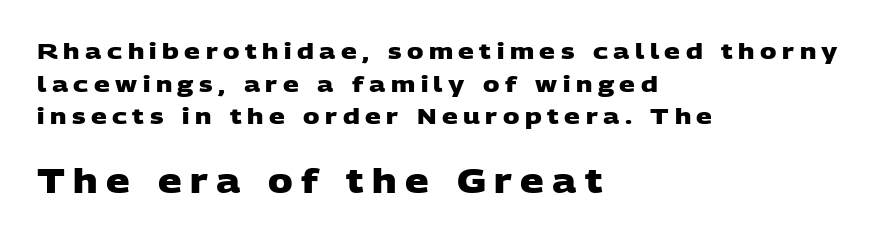
The image shows 33 px heavy, wide sans-serif type; set left-aligned, normal line spacing (1.48x), unusually wide letter spacing (+0.25 em), not underlined; the second (bottom) block is 1.5x larger; low stroke contrast and a large x-height.
